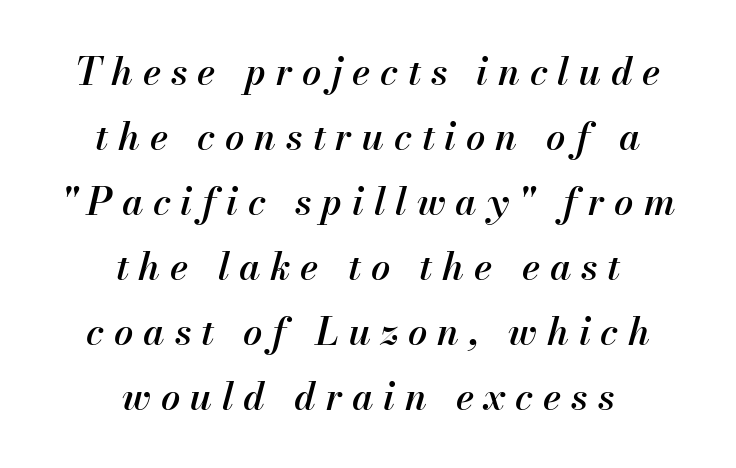
Q: Is the text bold? A: Semi-bold.
Q: Is the text italic (slanted)? A: Yes, it leans right by about 13 degrees.
Q: Is the text underlined? A: No.
Q: How is the paragraph aligned? A: Centered.
Q: Is the spacing between letters normal or unusually wide? A: Unusually wide.
Q: Width (condensed, normal, or wide)? A: Normal.
Q: Stroke contrast? A: Medium.
Q: x-height? A: Small.
Q: Monospaced? A: No.
